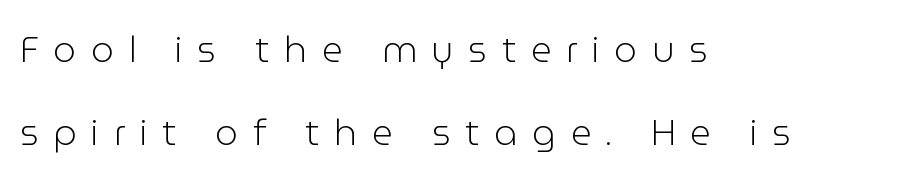
Nope, no serifs anywhere on these letters. On a weight scale, this lands at 450 or below. The block of text is sparse from top to bottom, with ample space between rows. Each word looks stretched out because of the extra space between its letters. Each letter keeps its own natural width here, so spacing adapts to shape.
